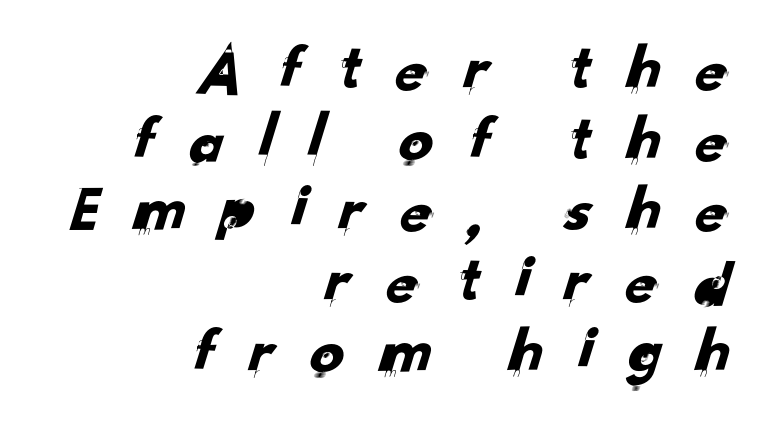
The image shows 68 px sans-serif type; set right-aligned, tight line spacing (1.04x), unusually wide letter spacing (+0.44 em), not underlined; low stroke contrast and a small x-height.
